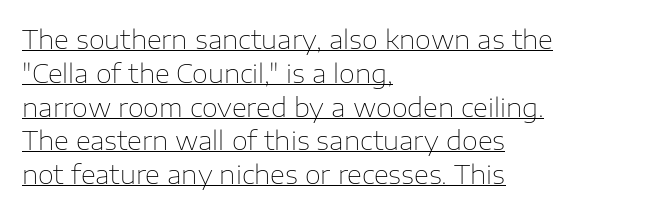
The image shows 26 px text type, upright; set left-aligned, normal line spacing (1.3x), normal letter spacing, underlined.
